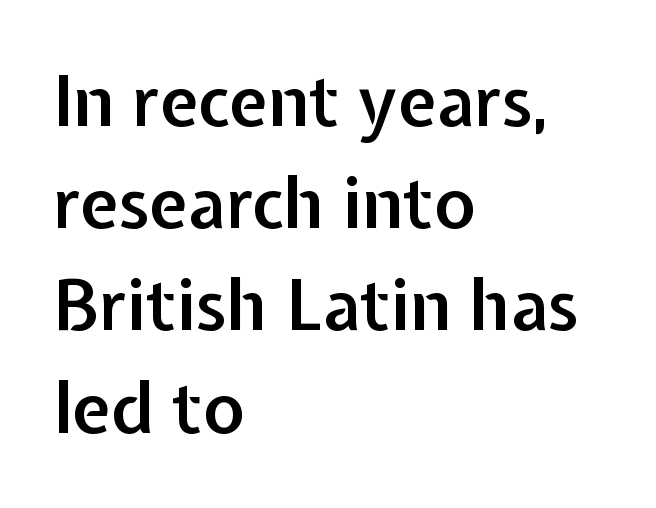
This sample has the flowing, uneven cadence of proportional lettering. The letters carry no serifs — their stems end cleanly without finishing strokes. The lines are quadded left. Does the leading feel generous? No, just average. Caption: standard tracking, unaltered. Lines of text with bare space underneath.
